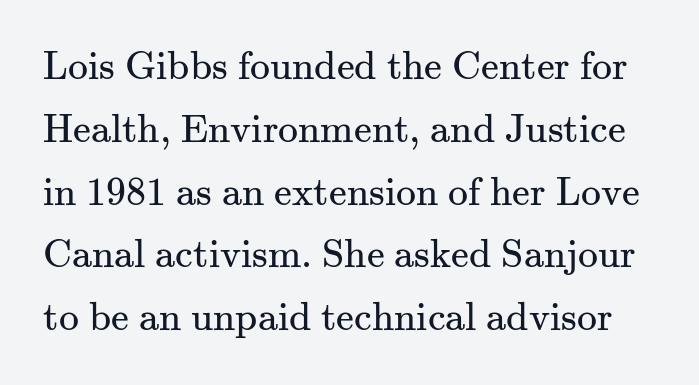
Q: Is the text bold? A: No.
Q: Is the text italic (slanted)? A: No, it is upright.
Q: Is the typeface a serif or a sans-serif typeface? A: Serif.
Q: Is the text underlined? A: No.
Q: Is the spacing between letters normal or unusually wide? A: Normal.
Q: Is the spacing between lines tight, normal or loose? A: Normal.
Q: Width (condensed, normal, or wide)? A: Normal.
Q: Stroke contrast? A: Medium.
Q: x-height? A: Small.
Q: Monospaced? A: No.
